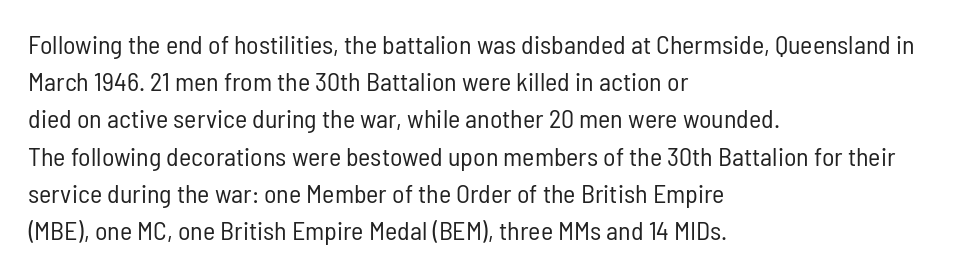
The image shows 26 px text type, upright; set left-aligned, normal line spacing (1.43x), normal letter spacing, not underlined.
